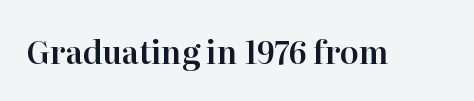
Beneath every word, the page is bare. Does extra space separate the letters? No, they use regular spacing. Regarding serifs, this sample has them. The letters advance in unequal steps, a hallmark of proportional type. The axis of the letterforms is exactly vertical.
